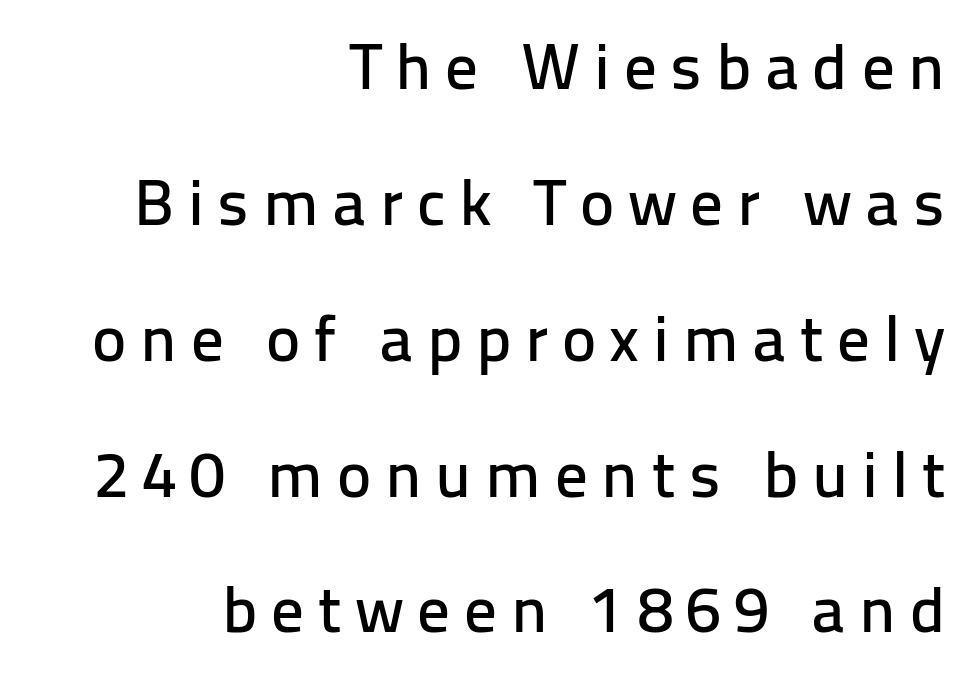
{"serif": "no", "italic": "no", "width": "normal", "stroke_contrast": "low", "x_height": "medium", "monospaced": "no", "underline": "no", "align": "right", "line_spacing": "loose", "line_spacing_ratio": 2.09, "letter_spacing": "wide", "letter_spacing_em": 0.21, "glyph_px": 65}
